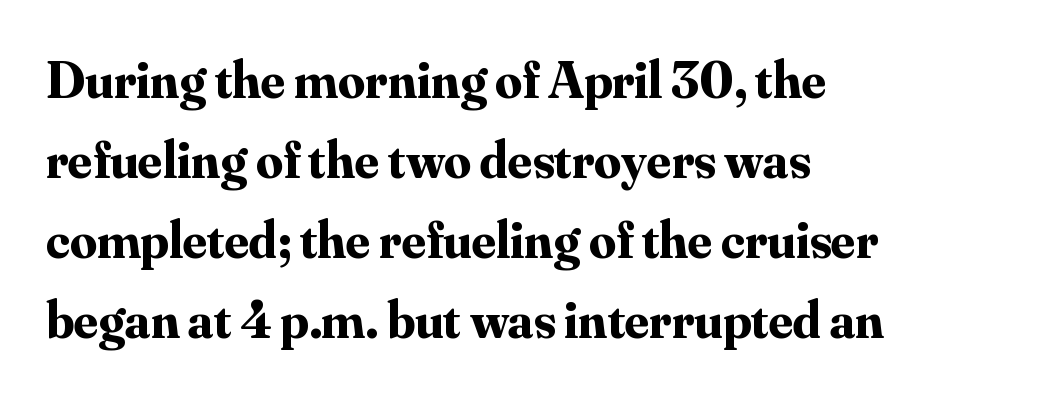
Q: Is the text bold? A: Yes.
Q: Is the text italic (slanted)? A: No, it is upright.
Q: Is the typeface a serif or a sans-serif typeface? A: Serif.
Q: Is the text underlined? A: No.
Q: How is the paragraph aligned? A: Left-aligned.
Q: Is the spacing between letters normal or unusually wide? A: Normal.
Q: Is the spacing between lines tight, normal or loose? A: Normal.
Q: Width (condensed, normal, or wide)? A: Normal.
Q: Stroke contrast? A: Medium.
Q: x-height? A: Small.
Q: Monospaced? A: No.
